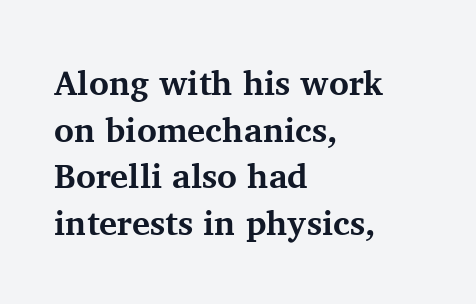
Q: Is the text bold? A: Yes.
Q: Is the text italic (slanted)? A: No, it is upright.
Q: Is the typeface a serif or a sans-serif typeface? A: Serif.
Q: Is the text underlined? A: No.
Q: How is the paragraph aligned? A: Left-aligned.
Q: Is the spacing between letters normal or unusually wide? A: Normal.
Q: Is the spacing between lines tight, normal or loose? A: Normal.
Q: Width (condensed, normal, or wide)? A: Normal.
Q: Stroke contrast? A: Medium.
Q: x-height? A: Medium.
Q: Monospaced? A: No.
